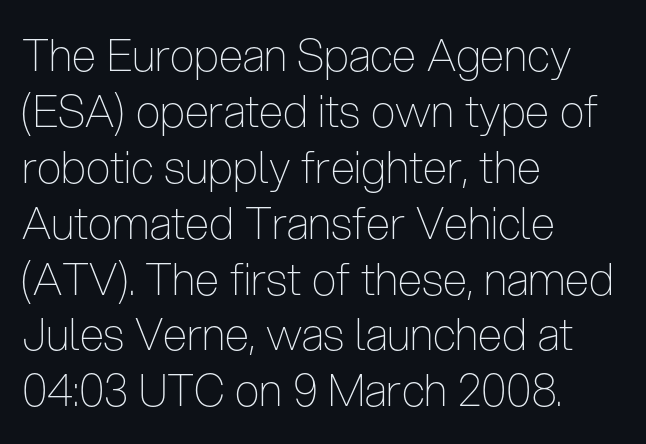
Note the varied advance widths — an 'i' is clearly narrower than an 'm'. The typesetting does not lean heavy: it is not bold. The foot of each line stays bare and open. Whoever set this chose a conventional vertical rhythm. Each word holds together tightly as a unit, with standard inter-letter gaps.
